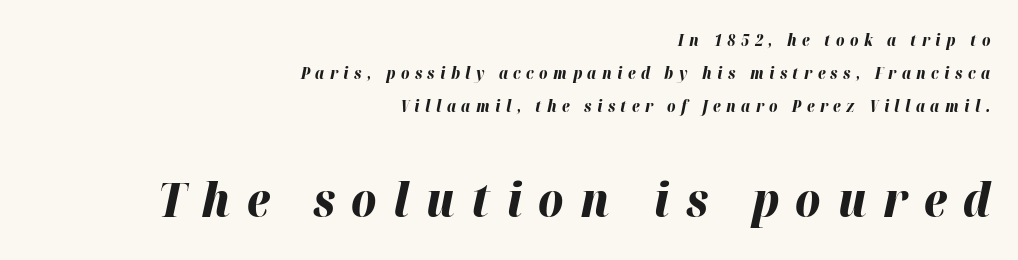
{"italic": "yes", "lean": "right", "slant_degrees": 12, "bold": "yes", "weight": "bold", "width": "normal", "stroke_contrast": "high", "x_height": "medium", "monospaced": "no", "underline": "no", "align": "right", "line_spacing": "loose", "line_spacing_ratio": 2.05, "letter_spacing": "wide", "letter_spacing_em": 0.34, "larger_block": "second", "size_ratio": 3.0, "glyph_px": 48}
